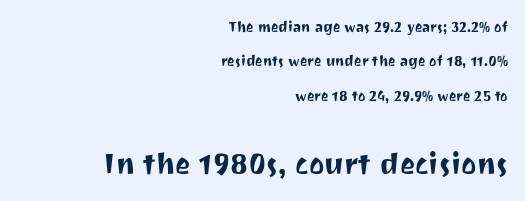
{"serif": "no", "italic": "no", "width": "normal", "stroke_contrast": "medium", "x_height": "medium", "monospaced": "no", "underline": "no", "align": "right", "line_spacing": "loose", "line_spacing_ratio": 2.46, "letter_spacing": "normal", "letter_spacing_em": 0.0, "larger_block": "second", "size_ratio": 2.07, "glyph_px": 29}
